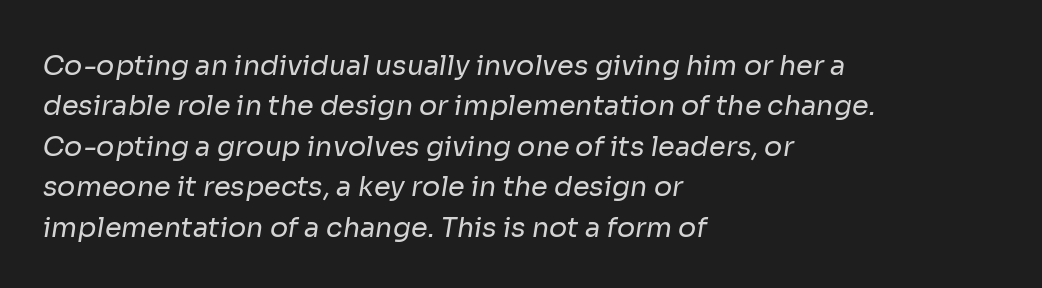
The weight tops out at a normal text grade. The setting favours the left margin, as ordinary paragraphs usually do. The passage shown is not underscored anywhere. Observe the ordinary spacing: letters are neighbours, not strangers.
